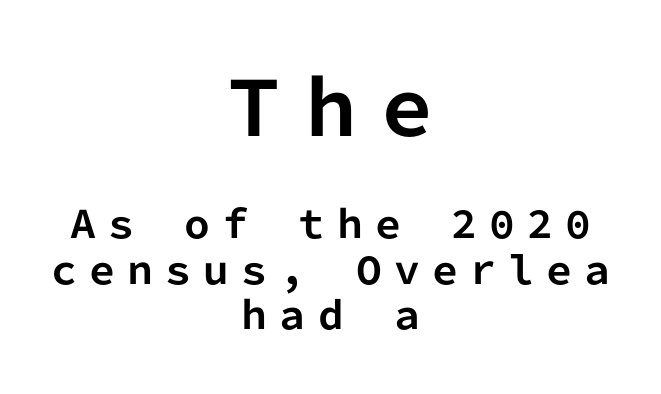
Layout note: lines centered. Notice how the stems are strictly vertical — no italics here. Observe the absence of serifs on each vertical stroke in this sample. Spacing between characters has been opened up far beyond the box default.
